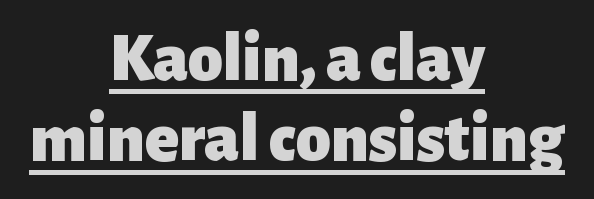
Q: Is the text bold? A: Yes.
Q: Is the text italic (slanted)? A: No, it is upright.
Q: Is the typeface a serif or a sans-serif typeface? A: Sans-serif.
Q: Is the text underlined? A: Yes.
Q: How is the paragraph aligned? A: Centered.
Q: Is the spacing between letters normal or unusually wide? A: Normal.
Q: Is the spacing between lines tight, normal or loose? A: Tight.
Q: Width (condensed, normal, or wide)? A: Normal.
Q: Stroke contrast? A: Low.
Q: x-height? A: Medium.
Q: Monospaced? A: No.
